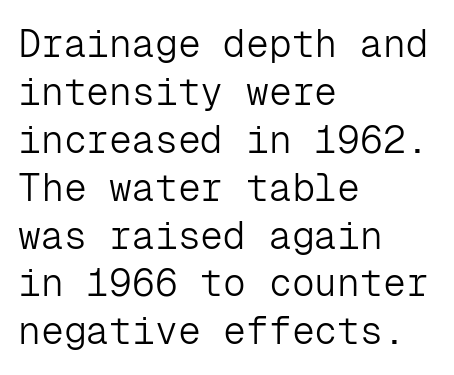
The image shows 38 px light sans-serif type, upright, monospaced; set left-aligned, normal line spacing (1.26x), normal letter spacing, not underlined; low stroke contrast and a medium x-height.
